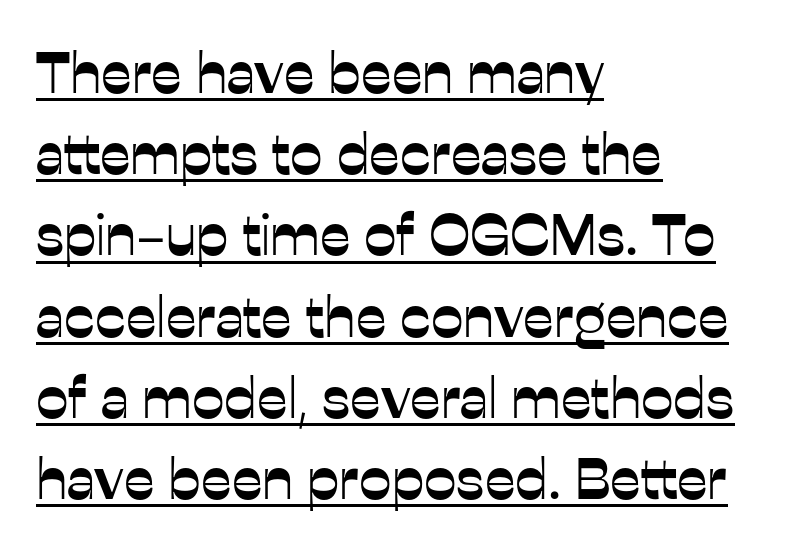
Notice how descenders clear the ascenders below comfortably — that's standard leading. In designer terms, the underline attribute is active on this setting. Proportional: the letters do not fall into vertical columns. Casual observation: everything's shoved over to the left.
